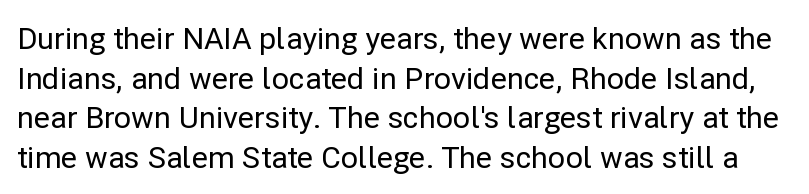
Q: Is the text italic (slanted)? A: No, it is upright.
Q: Is the typeface a serif or a sans-serif typeface? A: Sans-serif.
Q: Is the text underlined? A: No.
Q: Is the spacing between letters normal or unusually wide? A: Normal.
Q: Is the spacing between lines tight, normal or loose? A: Normal.
Q: Width (condensed, normal, or wide)? A: Normal.
Q: Stroke contrast? A: Low.
Q: x-height? A: Medium.
Q: Monospaced? A: No.
